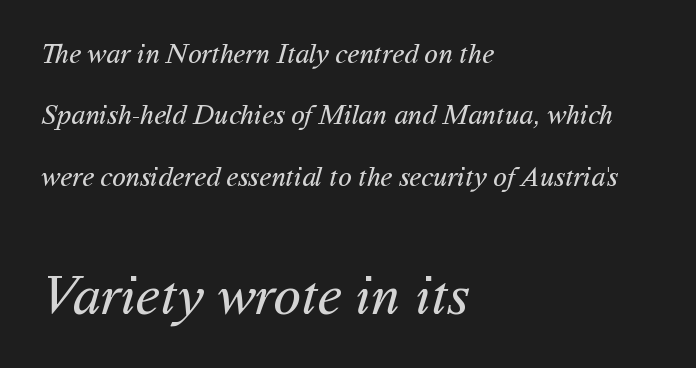
The image shows 56 px regular-weight sans-serif type; set left-aligned, loose line spacing (2.19x), normal letter spacing, not underlined; the second (bottom) block is 2.0x larger; medium stroke contrast and a medium x-height.
